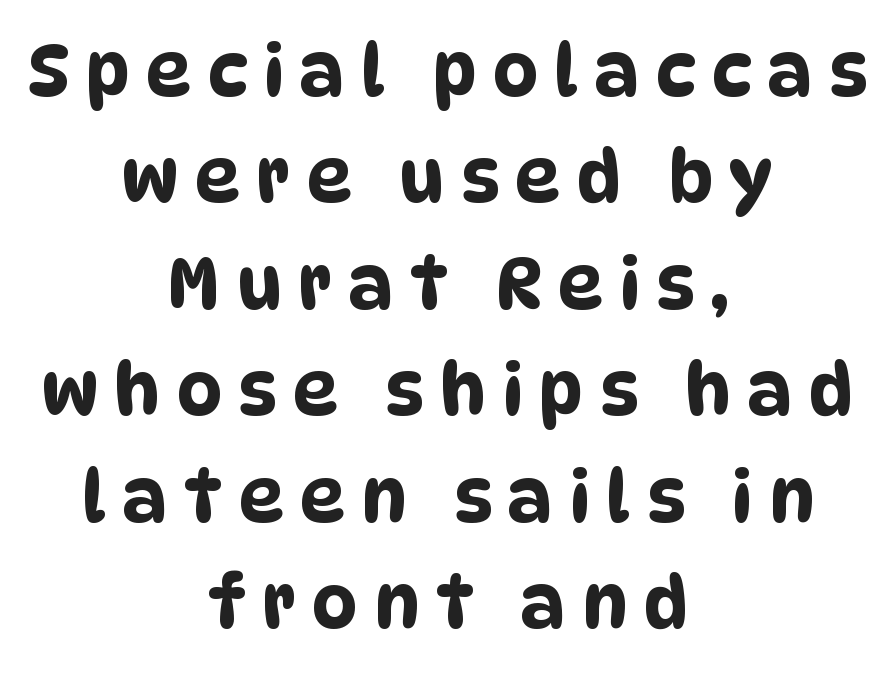
The image shows 71 px condensed sans-serif type; set centered, normal line spacing (1.5x), unusually wide letter spacing (+0.23 em), not underlined; low stroke contrast and a large x-height.
